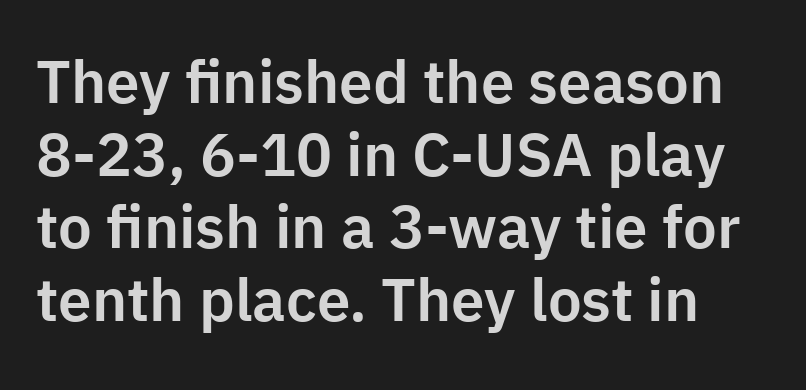
When letters stand straight like this, we call the style roman or upright. Serifs: no, the terminals of the letterforms are clean. Proportional: the letters do not fall into vertical columns. Letter spacing: default. Only glyphs here, with clear space below each row.
